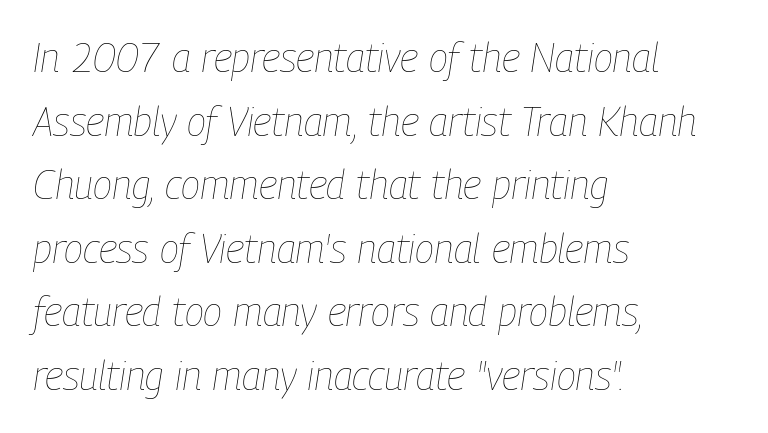
{"italic": "yes", "lean": "right", "slant_degrees": 9, "bold": "no", "weight": "thin", "width": "condensed", "stroke_contrast": "low", "x_height": "medium", "monospaced": "no", "underline": "no", "align": "left", "line_spacing": "normal", "line_spacing_ratio": 1.59, "letter_spacing": "normal", "letter_spacing_em": 0.0, "glyph_px": 40}
